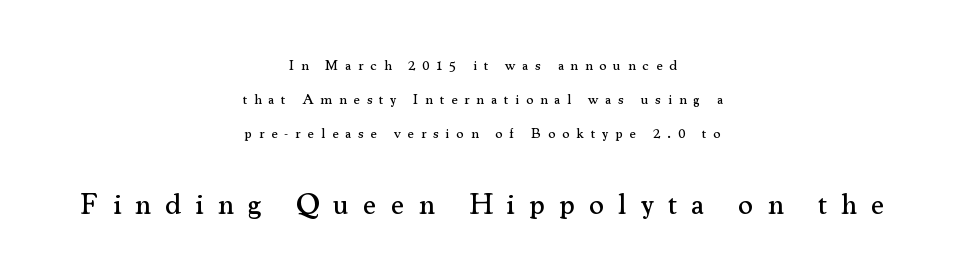
{"serif": "yes", "italic": "no", "width": "normal", "stroke_contrast": "medium", "x_height": "small", "monospaced": "no", "underline": "no", "align": "center", "line_spacing": "loose", "line_spacing_ratio": 2.42, "letter_spacing": "wide", "letter_spacing_em": 0.49, "larger_block": "second", "size_ratio": 2.07, "glyph_px": 29}
